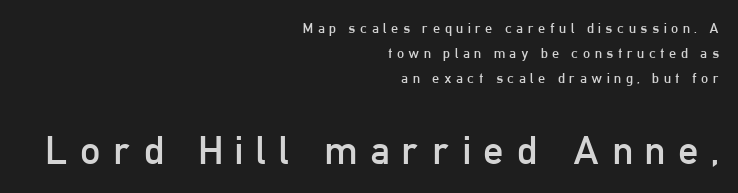
Decoration check: the copy has no underline. Does the copy run flush right? Yes — the right margin is perfectly even. The lower block of text is set noticeably larger than the block above it. The strokes are not fattened; the text isn't bold. The text was rendered using a sans face with plain stroke endings.
